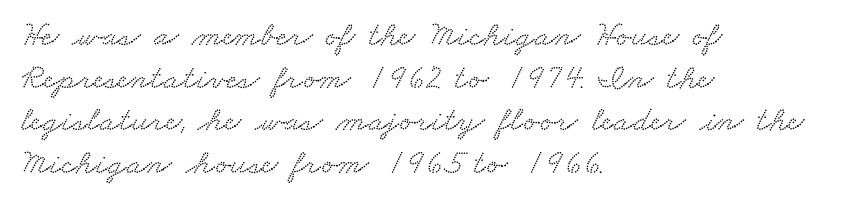
{"serif": "yes", "width": "wide", "stroke_contrast": "low", "x_height": "small", "monospaced": "no", "underline": "no", "align": "left", "line_spacing_ratio": 1.22, "letter_spacing": "normal", "letter_spacing_em": 0.0, "glyph_px": 35}
